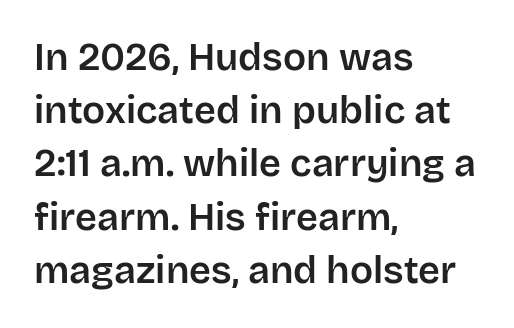
The image shows 38 px sans-serif type, upright; set left-aligned, normal line spacing (1.4x), normal letter spacing, not underlined; low stroke contrast and a large x-height.
